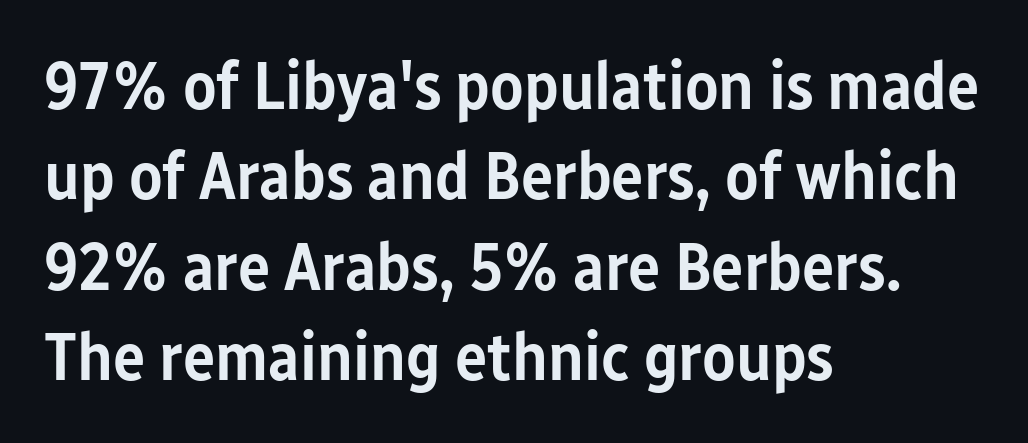
Posture: straight, roman, zero tilt. Is this a fixed-width face? No — the glyphs have proportional, varying widths. Honestly, the letter spacing is just normal — you wouldn't notice it. The block of text has a typical density, with ordinary space between rows.
